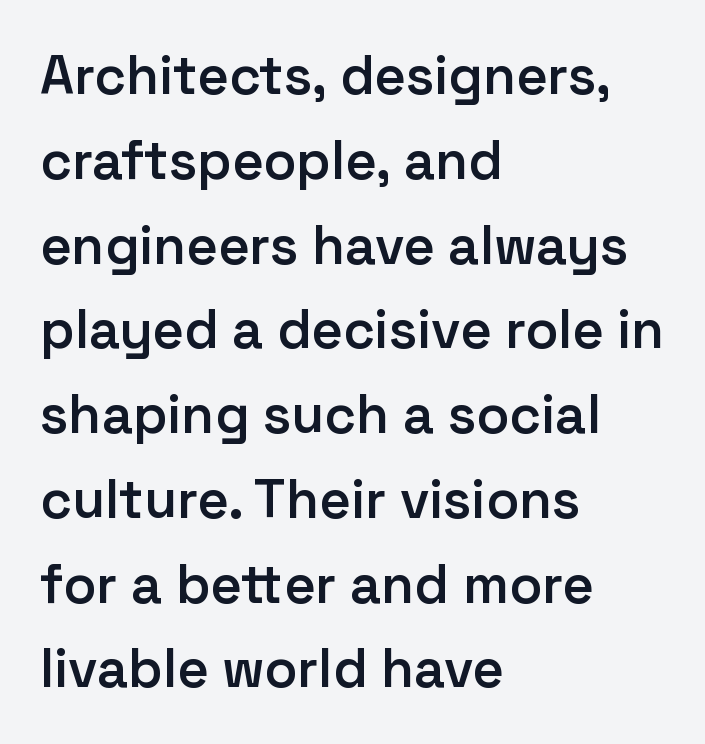
{"serif": "no", "italic": "no", "bold": "semi", "weight": "semibold", "width": "normal", "stroke_contrast": "low", "x_height": "medium", "monospaced": "no", "underline": "no", "align": "left", "line_spacing": "normal", "line_spacing_ratio": 1.57, "letter_spacing": "normal", "letter_spacing_em": 0.0, "glyph_px": 54}
